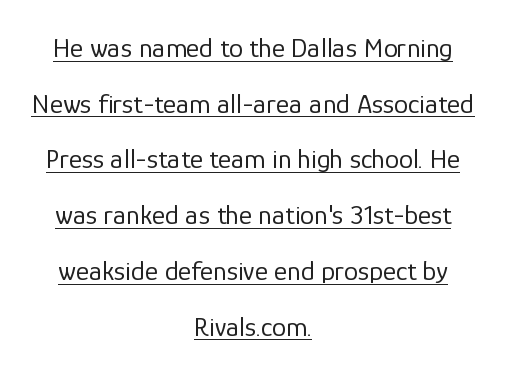
The image shows 28 px regular-weight sans-serif type, upright; set centered, loose line spacing (1.99x), normal letter spacing, underlined; low stroke contrast and a medium x-height.
